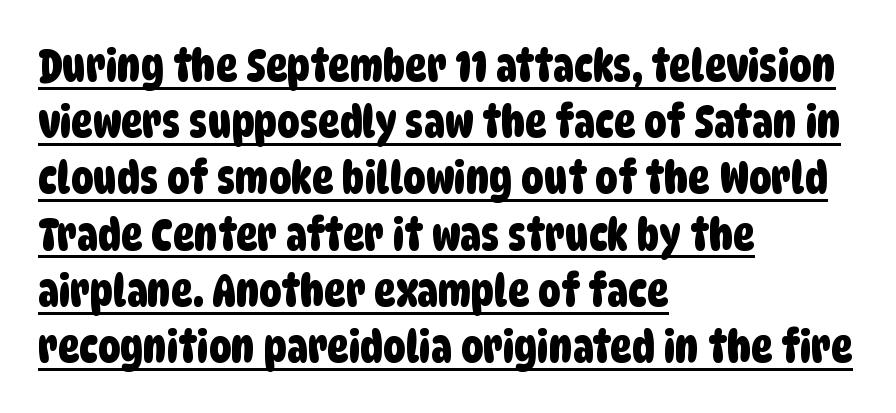
The image shows 45 px condensed sans-serif type; set left-aligned, normal line spacing (1.25x), normal letter spacing, underlined; low stroke contrast and a large x-height.
